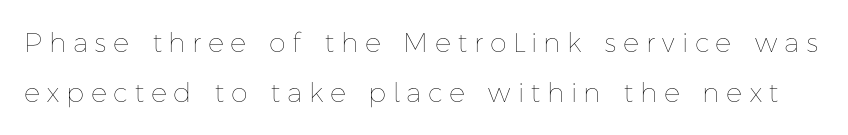
{"italic": "no", "bold": "no", "underline": "no", "line_spacing_ratio": 1.86, "letter_spacing": "wide", "letter_spacing_em": 0.3, "glyph_px": 27}
